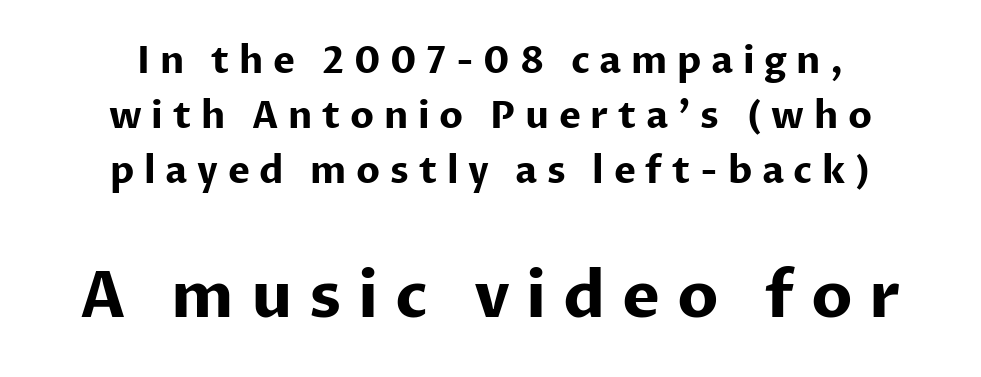
Q: Is the text bold? A: Yes.
Q: Is the text italic (slanted)? A: No, it is upright.
Q: Is the typeface a serif or a sans-serif typeface? A: Sans-serif.
Q: Is the text underlined? A: No.
Q: How is the paragraph aligned? A: Centered.
Q: Is the spacing between letters normal or unusually wide? A: Unusually wide.
Q: Is the spacing between lines tight, normal or loose? A: Normal.
Q: Which block of text is set in a larger size, the first (top) or the second (bottom)? A: The second (bottom) one.
Q: Width (condensed, normal, or wide)? A: Normal.
Q: Stroke contrast? A: Low.
Q: x-height? A: Medium.
Q: Monospaced? A: No.
